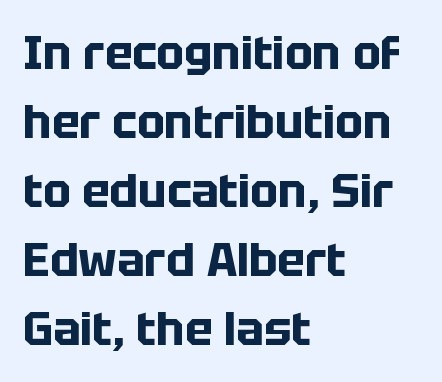
The image shows 46 px bold sans-serif type, upright; set left-aligned, normal line spacing (1.5x), normal letter spacing, not underlined; low stroke contrast and a large x-height.
